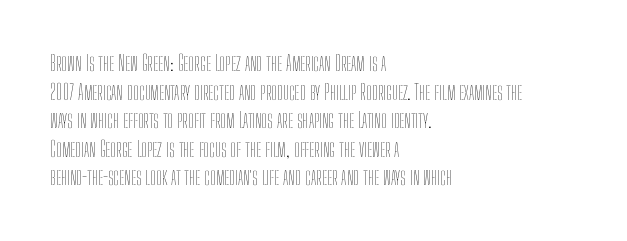
Q: Is the text bold? A: No.
Q: Is the text italic (slanted)? A: No, it is upright.
Q: Is the text underlined? A: No.
Q: How is the paragraph aligned? A: Left-aligned.
Q: Is the spacing between letters normal or unusually wide? A: Normal.
Q: Is the spacing between lines tight, normal or loose? A: Normal.
